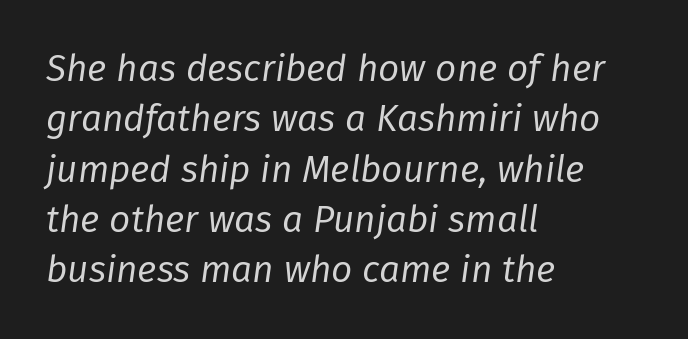
{"italic": "yes", "lean": "right", "slant_degrees": 8, "bold": "no", "weight": "regular", "width": "normal", "stroke_contrast": "low", "x_height": "medium", "monospaced": "no", "underline": "no", "align": "left", "line_spacing": "normal", "line_spacing_ratio": 1.36, "letter_spacing": "normal", "letter_spacing_em": 0.0, "glyph_px": 37}
